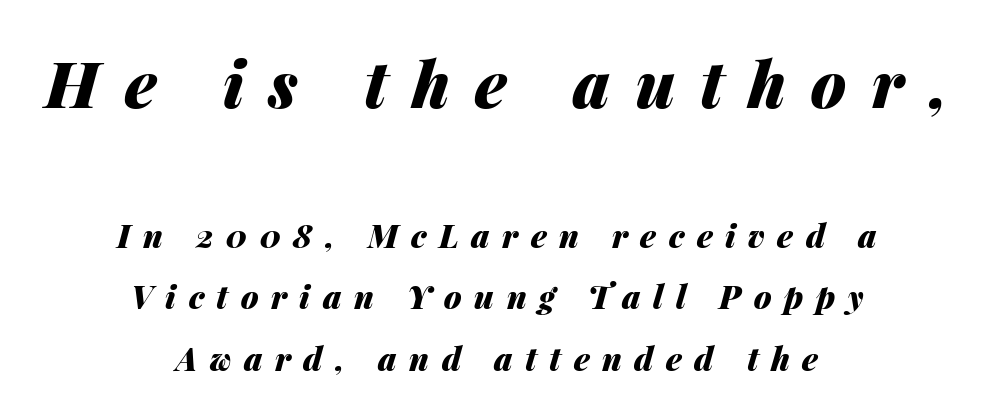
Q: Is the text bold? A: Yes.
Q: Is the text italic (slanted)? A: Yes, it leans right by about 14 degrees.
Q: Is the text underlined? A: No.
Q: How is the paragraph aligned? A: Centered.
Q: Is the spacing between letters normal or unusually wide? A: Unusually wide.
Q: Is the spacing between lines tight, normal or loose? A: Loose.
Q: Which block of text is set in a larger size, the first (top) or the second (bottom)? A: The first (top) one.
Q: Width (condensed, normal, or wide)? A: Normal.
Q: Stroke contrast? A: Medium.
Q: x-height? A: Medium.
Q: Monospaced? A: No.
